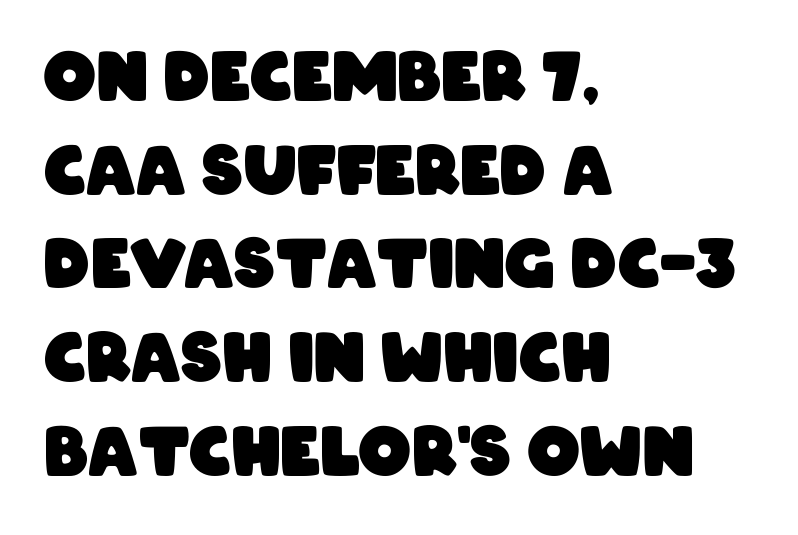
The image shows 66 px heavy, condensed sans-serif type; set left-aligned, normal line spacing (1.42x), normal letter spacing, not underlined; low stroke contrast and a large x-height.
